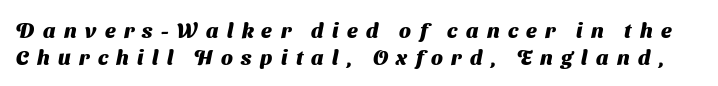
Does the leading feel generous? No, just average. I'd describe the lettering as bold — thick and assertive. Compared with typical body copy, the letter spacing here is much looser. Glance below the letters and you will spot only blank space.
